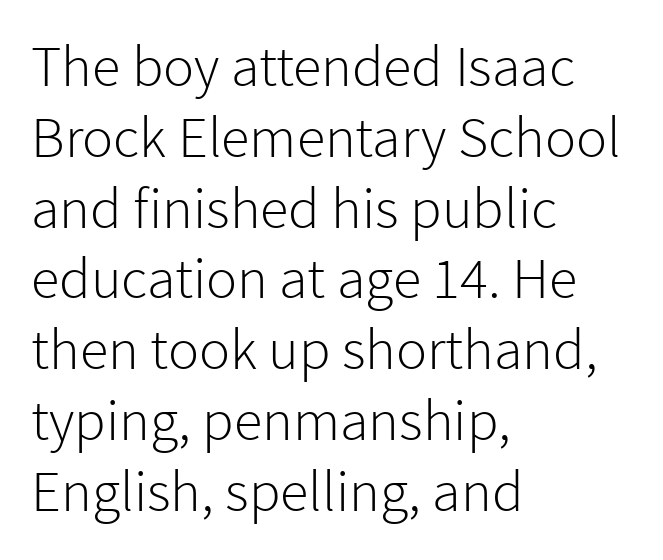
This rendering employs a face without finishing strokes, i.e., a sans-serif. Only glyphs here, with clear space below each row. Reading down the block, your eye returns to a fixed left position each line. Here the glyphs are tracked normally, forming tight word shapes. Nothing heavy about these letters — not bold at all.
